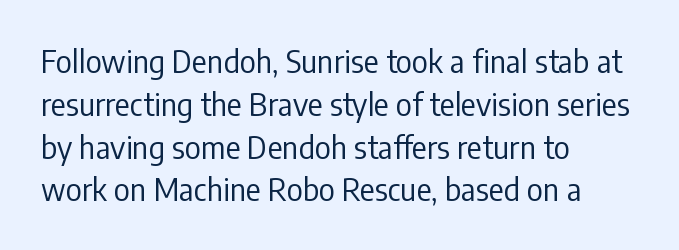
{"serif": "no", "italic": "no", "bold": "no", "weight": "regular", "width": "condensed", "stroke_contrast": "low", "x_height": "medium", "monospaced": "no", "underline": "no", "align": "left", "line_spacing": "normal", "line_spacing_ratio": 1.38, "letter_spacing": "normal", "letter_spacing_em": 0.0, "glyph_px": 31}
